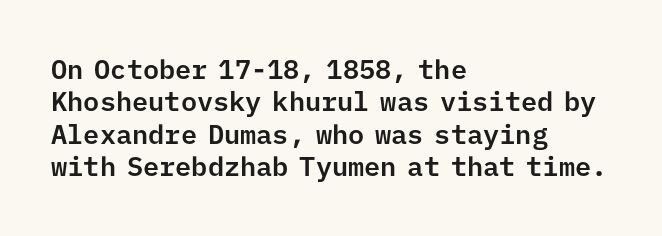
Q: Is the text italic (slanted)? A: No, it is upright.
Q: Is the text underlined? A: No.
Q: How is the paragraph aligned? A: Left-aligned.
Q: Is the spacing between letters normal or unusually wide? A: Normal.
